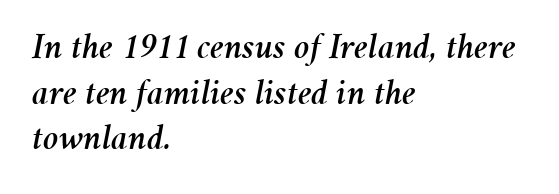
Each word holds together tightly as a unit, with standard inter-letter gaps. This rendering features lettering with no underline. One-word summary of the alignment: left. Spacing verdict: proportional, widths tailored to each character. Compared with ordinary roman type, these characters are visibly tilted.
